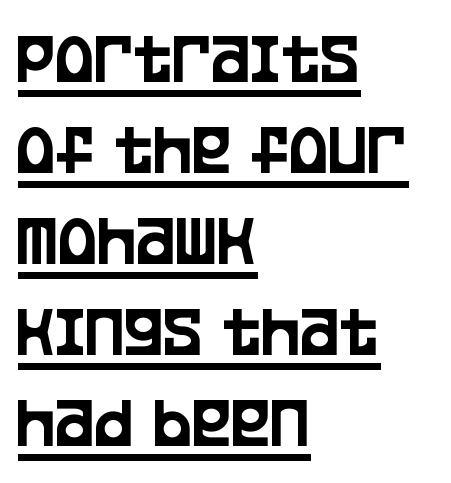
Spacing verdict: proportional, widths tailored to each character. Characters remain perfectly vertical along every line. What kind of face is this? One without serifs — a sans. The gaps between neighbouring characters are ordinary and unremarkable.
